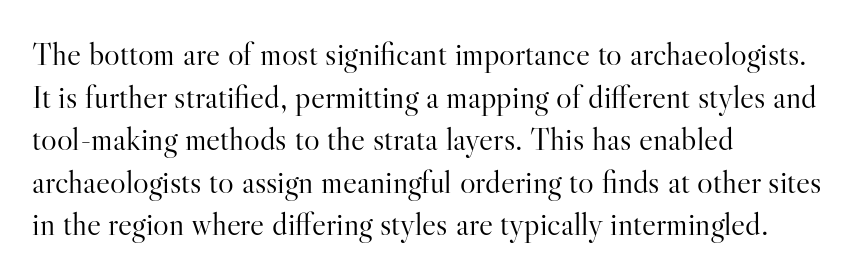
Q: Is the text bold? A: No.
Q: Is the text italic (slanted)? A: No, it is upright.
Q: Is the typeface a serif or a sans-serif typeface? A: Serif.
Q: Is the text underlined? A: No.
Q: How is the paragraph aligned? A: Left-aligned.
Q: Is the spacing between letters normal or unusually wide? A: Normal.
Q: Is the spacing between lines tight, normal or loose? A: Normal.
Q: Width (condensed, normal, or wide)? A: Normal.
Q: Stroke contrast? A: High.
Q: x-height? A: Small.
Q: Monospaced? A: No.
